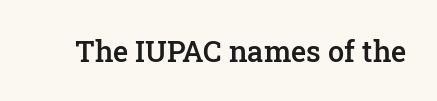
{"serif": "yes", "italic": "no", "bold": "semi", "weight": "semibold", "width": "normal", "stroke_contrast": "low", "x_height": "medium", "monospaced": "no", "underline": "no", "letter_spacing": "normal", "letter_spacing_em": 0.0, "glyph_px": 29}
